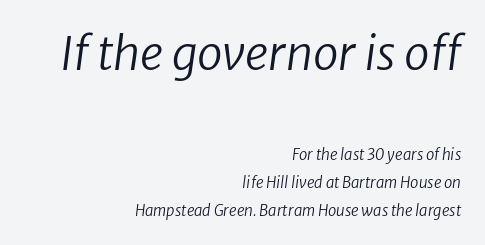
{"serif": "no", "bold": "no", "weight": "regular", "width": "normal", "stroke_contrast": "low", "x_height": "medium", "monospaced": "no", "underline": "no", "align": "right", "line_spacing_ratio": 1.84, "letter_spacing": "normal", "letter_spacing_em": 0.0, "larger_block": "first", "size_ratio": 3.07, "glyph_px": 46}
